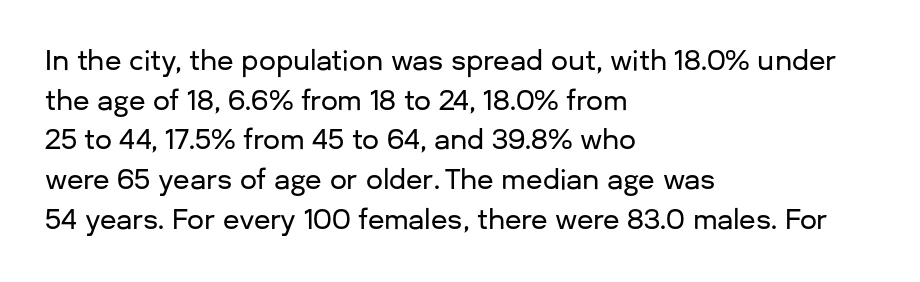
{"italic": "no", "underline": "no", "align": "left", "line_spacing": "normal", "line_spacing_ratio": 1.47, "letter_spacing": "normal", "letter_spacing_em": 0.0, "glyph_px": 27}
